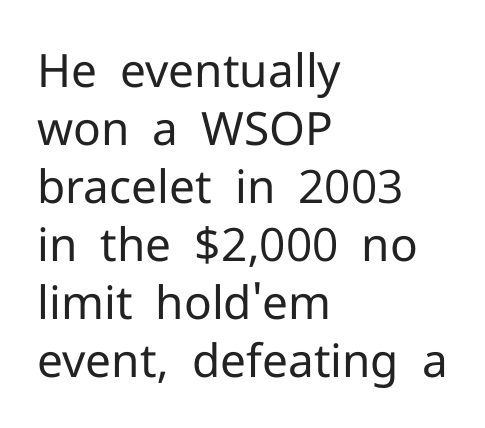
This sample uses plain, unmodified letter spacing. The lines are quadded left. Whoever set this chose a conventional vertical rhythm. No feet cap the strokes, marking this as sans-serif type. Here the designer chose a conventional face with non-uniform glyph widths. A roman cut, with each character standing at attention.
